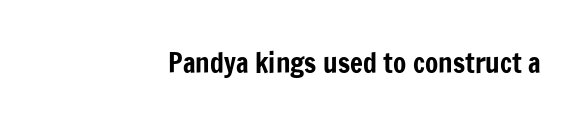
Each row of text sits above clean, open space. The face used here is rendered with its standard letterfit. Is there any slant? The stems are plumb. This sample is right-justified, so line beginnings fall wherever the words allow.
